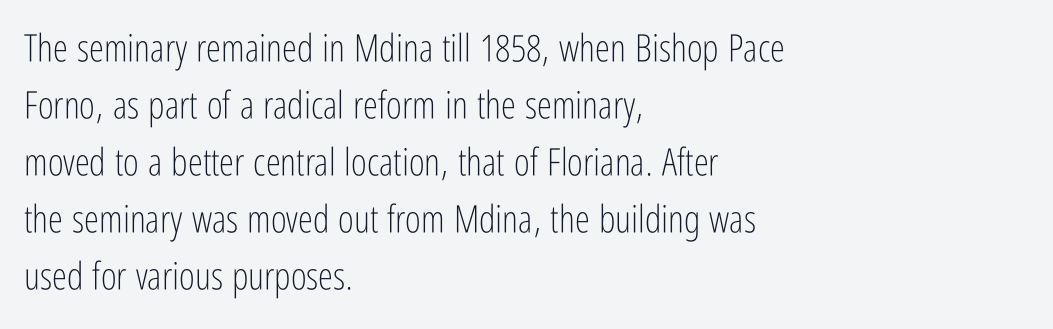
Q: Is the text bold? A: No.
Q: Is the text italic (slanted)? A: No, it is upright.
Q: Is the typeface a serif or a sans-serif typeface? A: Sans-serif.
Q: Is the text underlined? A: No.
Q: How is the paragraph aligned? A: Left-aligned.
Q: Is the spacing between letters normal or unusually wide? A: Normal.
Q: Is the spacing between lines tight, normal or loose? A: Normal.
Q: Width (condensed, normal, or wide)? A: Condensed.
Q: Stroke contrast? A: Low.
Q: x-height? A: Medium.
Q: Monospaced? A: No.
